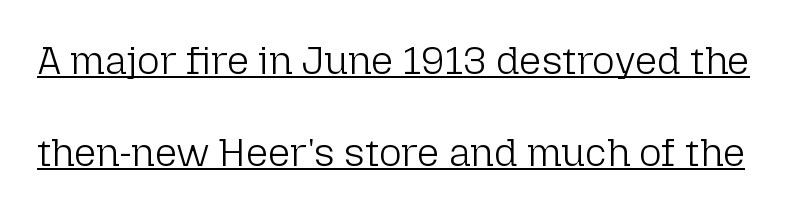
Underlining? Definitely there. Stems and bowls with no extra thickness — not bold. Classification — sans serif. Proportional: the letters do not fall into vertical columns.
